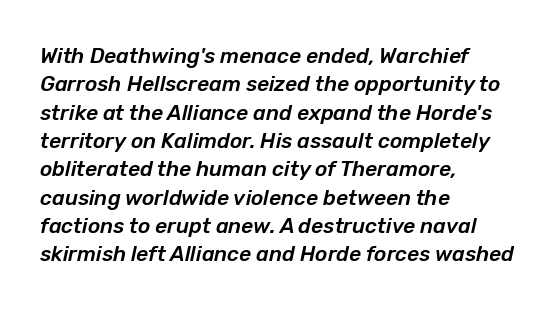
{"italic": "yes", "lean": "right", "slant_degrees": 12, "underline": "no", "align": "left", "line_spacing": "normal", "line_spacing_ratio": 1.35, "letter_spacing": "normal", "letter_spacing_em": 0.0, "glyph_px": 21}
